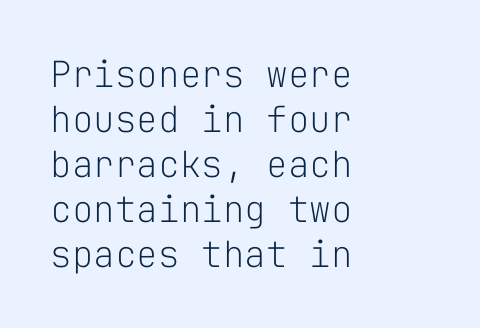
Q: Is the text bold? A: No.
Q: Is the text italic (slanted)? A: No, it is upright.
Q: Is the typeface a serif or a sans-serif typeface? A: Sans-serif.
Q: Is the text underlined? A: No.
Q: How is the paragraph aligned? A: Left-aligned.
Q: Is the spacing between letters normal or unusually wide? A: Normal.
Q: Is the spacing between lines tight, normal or loose? A: Normal.
Q: Width (condensed, normal, or wide)? A: Normal.
Q: Stroke contrast? A: Low.
Q: x-height? A: Medium.
Q: Monospaced? A: Yes.
